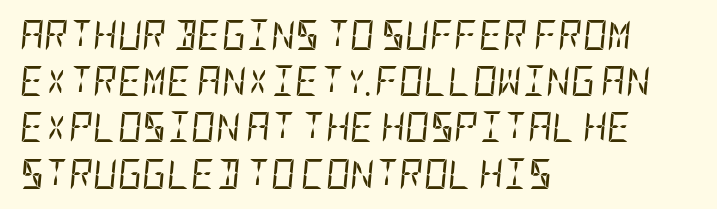
The image shows 30 px regular-weight, condensed type, italic (leaning right); set left-aligned, normal line spacing (1.54x), normal letter spacing, not underlined; low stroke contrast and a large x-height.
